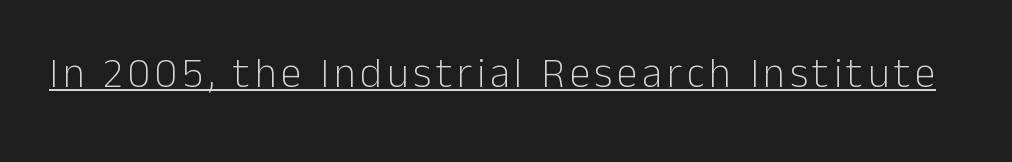
{"serif": "no", "italic": "no", "bold": "no", "weight": "light", "width": "normal", "stroke_contrast": "low", "x_height": "medium", "monospaced": "no", "underline": "yes", "glyph_px": 42}
